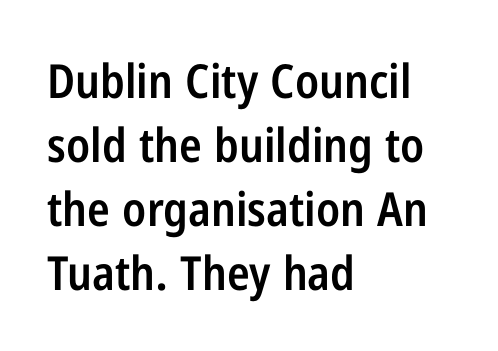
{"serif": "no", "italic": "no", "bold": "semi", "weight": "semibold", "width": "condensed", "stroke_contrast": "low", "x_height": "medium", "monospaced": "no", "underline": "no", "align": "left", "line_spacing": "normal", "line_spacing_ratio": 1.36, "letter_spacing": "normal", "letter_spacing_em": 0.0, "glyph_px": 47}
